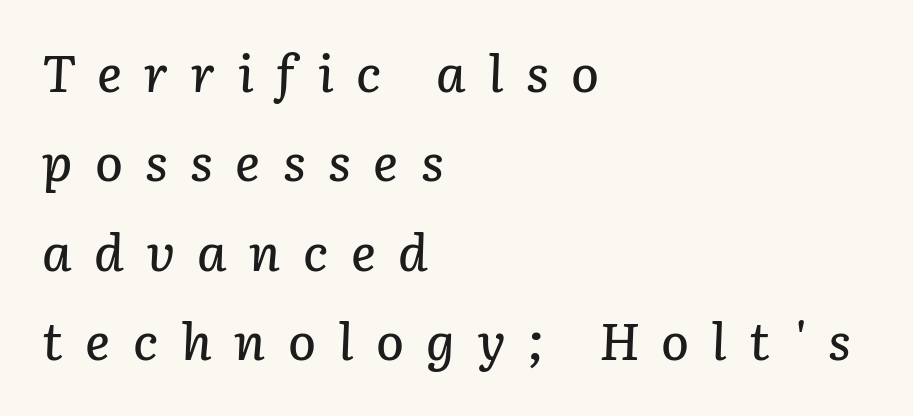
{"italic": "yes", "lean": "right", "slant_degrees": 3, "width": "normal", "stroke_contrast": "low", "x_height": "medium", "monospaced": "no", "underline": "no", "align": "left", "line_spacing_ratio": 1.72, "letter_spacing": "wide", "letter_spacing_em": 0.43, "glyph_px": 52}
